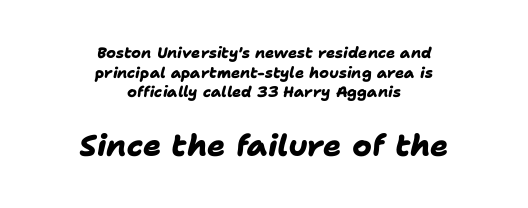
{"serif": "no", "bold": "yes", "weight": "heavy", "width": "normal", "stroke_contrast": "low", "x_height": "medium", "monospaced": "no", "underline": "no", "align": "center", "line_spacing": "normal", "line_spacing_ratio": 1.31, "letter_spacing": "normal", "letter_spacing_em": 0.0, "larger_block": "second", "size_ratio": 2.0, "glyph_px": 30}
